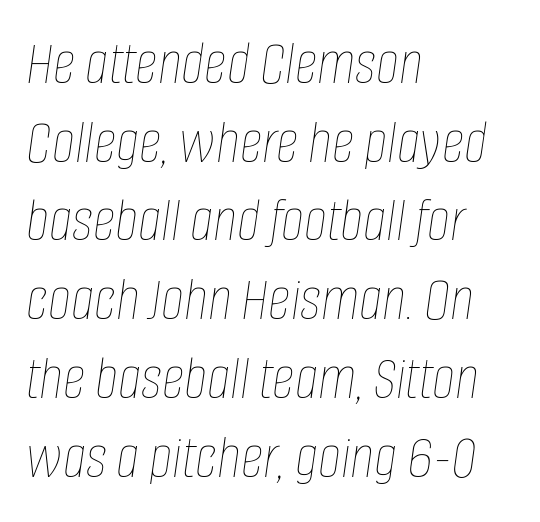
{"italic": "yes", "lean": "right", "slant_degrees": 8, "bold": "no", "weight": "thin", "width": "condensed", "stroke_contrast": "low", "x_height": "large", "monospaced": "no", "underline": "no", "align": "left", "line_spacing": "normal", "line_spacing_ratio": 1.25, "letter_spacing": "normal", "letter_spacing_em": 0.0, "glyph_px": 63}
